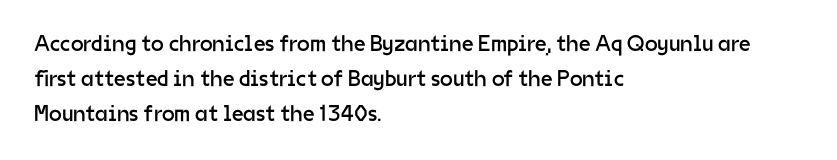
Q: Is the text bold? A: No.
Q: Is the text italic (slanted)? A: No, it is upright.
Q: Is the text underlined? A: No.
Q: How is the paragraph aligned? A: Left-aligned.
Q: Is the spacing between letters normal or unusually wide? A: Normal.
Q: Is the spacing between lines tight, normal or loose? A: Normal.
